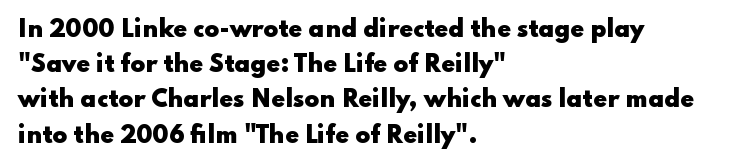
The image shows 22 px bold type, upright; set left-aligned, normal line spacing (1.6x), normal letter spacing, not underlined.
